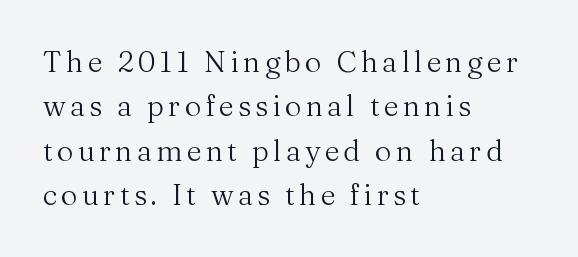
The image shows 29 px regular-weight serif type, upright; set left-aligned, normal line spacing (1.53x), not underlined; medium stroke contrast and a medium x-height.
